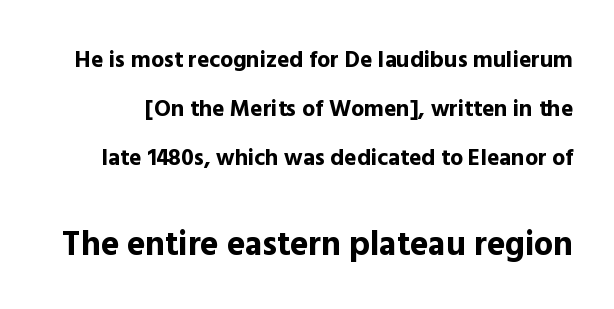
Q: Is the text bold? A: Yes.
Q: Is the text italic (slanted)? A: No, it is upright.
Q: Is the typeface a serif or a sans-serif typeface? A: Sans-serif.
Q: Is the text underlined? A: No.
Q: Is the spacing between letters normal or unusually wide? A: Normal.
Q: Is the spacing between lines tight, normal or loose? A: Loose.
Q: Which block of text is set in a larger size, the first (top) or the second (bottom)? A: The second (bottom) one.
Q: Width (condensed, normal, or wide)? A: Normal.
Q: x-height? A: Medium.
Q: Monospaced? A: No.
